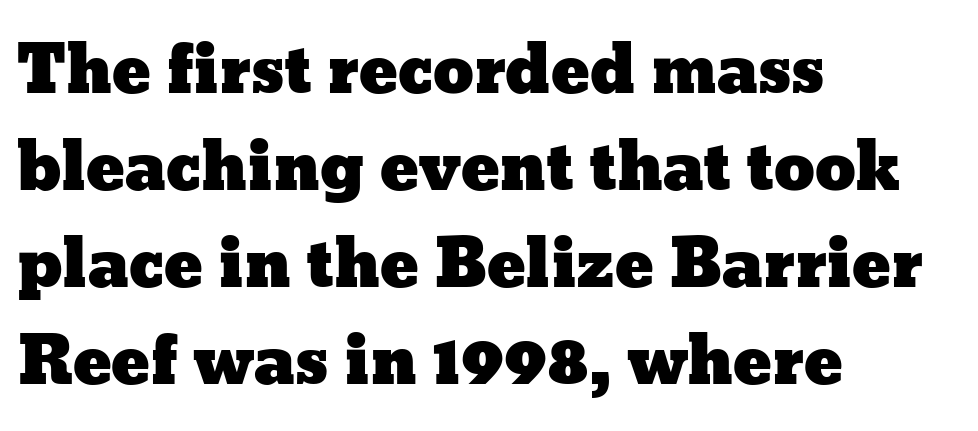
Any mark beneath the type? The region is blank. Style check: upright. Proportional: the letters do not fall into vertical columns. Baseline-to-baseline distance is the conventional proportion of letter height.
